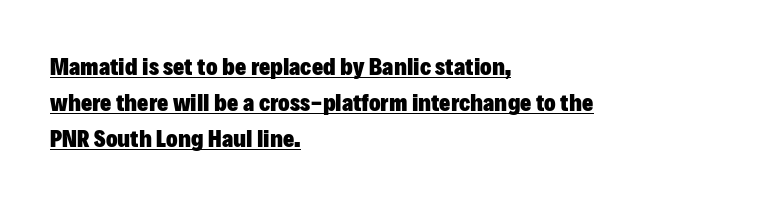
The image shows 24 px bold type, upright; set left-aligned, normal line spacing (1.5x), normal letter spacing, underlined.
